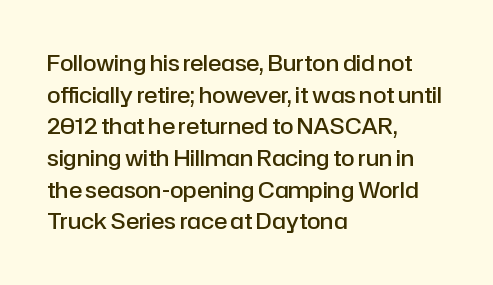
{"italic": "no", "bold": "semi", "underline": "no", "align": "left", "line_spacing": "normal", "line_spacing_ratio": 1.44, "letter_spacing": "normal", "letter_spacing_em": 0.0, "glyph_px": 22}
